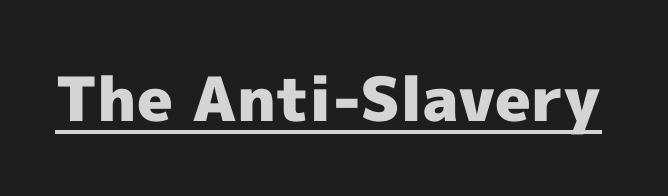
Q: Is the text bold? A: Yes.
Q: Is the text italic (slanted)? A: No, it is upright.
Q: Is the typeface a serif or a sans-serif typeface? A: Sans-serif.
Q: Is the text underlined? A: Yes.
Q: Is the spacing between letters normal or unusually wide? A: Normal.
Q: Width (condensed, normal, or wide)? A: Normal.
Q: x-height? A: Medium.
Q: Monospaced? A: No.
